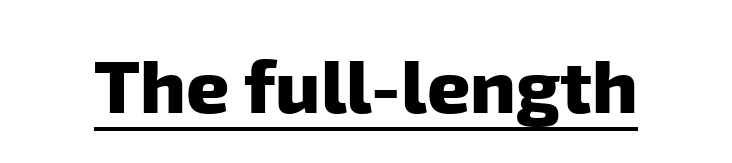
{"serif": "no", "bold": "yes", "weight": "heavy", "width": "normal", "stroke_contrast": "low", "x_height": "medium", "monospaced": "no", "underline": "yes", "letter_spacing": "normal", "letter_spacing_em": 0.0, "glyph_px": 75}
